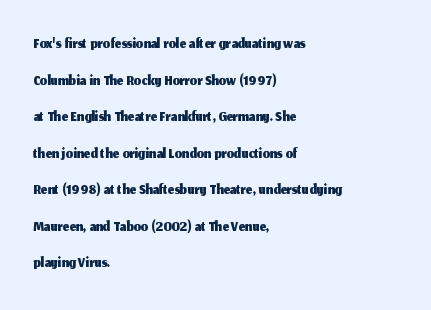
The image shows 23 px text type, upright; set left-aligned, normal line spacing (1.59x), normal letter spacing, not underlined.
